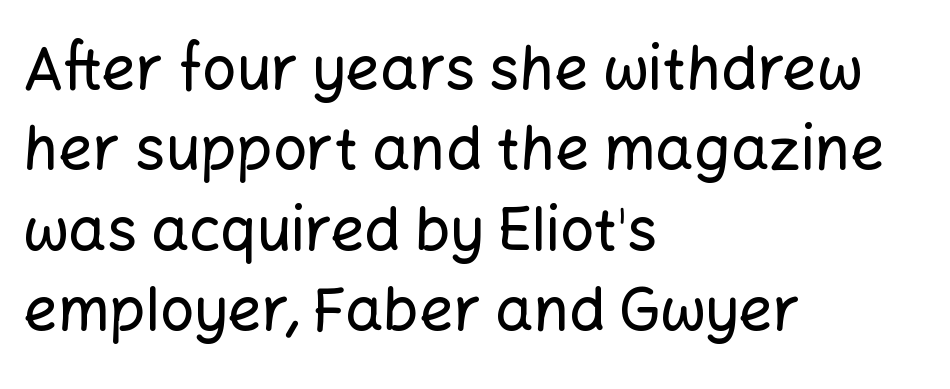
Q: Is the text italic (slanted)? A: No, it is upright.
Q: Is the typeface a serif or a sans-serif typeface? A: Sans-serif.
Q: Is the text underlined? A: No.
Q: How is the paragraph aligned? A: Left-aligned.
Q: Is the spacing between letters normal or unusually wide? A: Normal.
Q: Is the spacing between lines tight, normal or loose? A: Normal.
Q: Width (condensed, normal, or wide)? A: Normal.
Q: Stroke contrast? A: Low.
Q: x-height? A: Medium.
Q: Monospaced? A: No.
